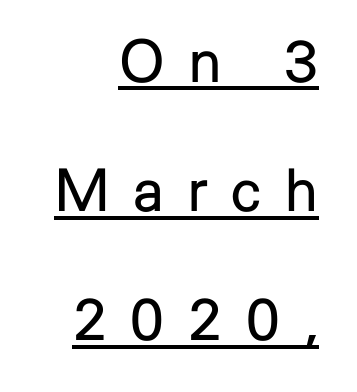
These glyphs show unthickened strokes, regular width or finer. In designer terms, the underline attribute is active on this setting. This is the regular roman posture of the typeface. A typesetter would call this proportional, since set widths differ per character. This rendering employs a face without finishing strokes, i.e., a sans-serif. Line spacing here is loose.
